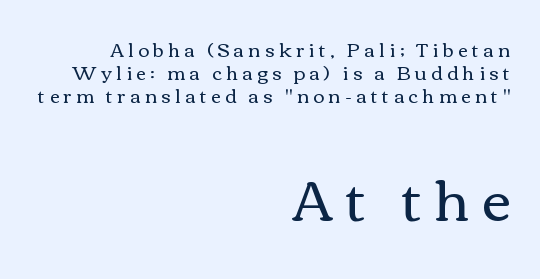
{"italic": "no", "bold": "no", "weight": "regular", "width": "wide", "x_height": "medium", "monospaced": "no", "underline": "no", "align": "right", "line_spacing_ratio": 1.2, "letter_spacing": "wide", "letter_spacing_em": 0.23, "larger_block": "second", "size_ratio": 2.95, "glyph_px": 56}
